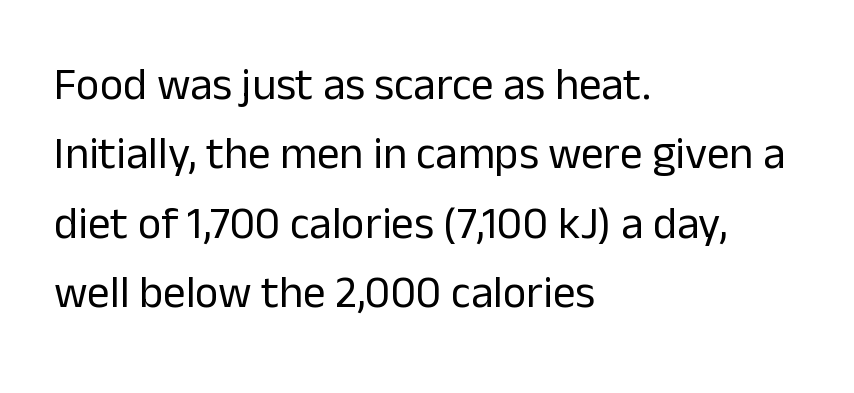
Tracking value appears to be zero — textbook default spacing. Each new line begins a customary step beneath the previous one. The letters look calm and open, with moderate or lighter stems. The gap between lines stays unmarked.
